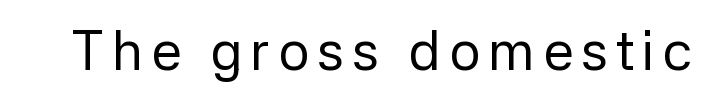
Q: Is the text bold? A: No.
Q: Is the text italic (slanted)? A: No, it is upright.
Q: Is the typeface a serif or a sans-serif typeface? A: Sans-serif.
Q: Is the text underlined? A: No.
Q: Width (condensed, normal, or wide)? A: Normal.
Q: Stroke contrast? A: Low.
Q: x-height? A: Medium.
Q: Monospaced? A: No.
